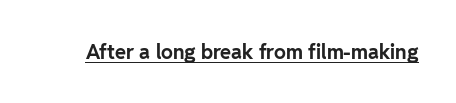
{"italic": "no", "bold": "yes", "underline": "yes", "letter_spacing": "normal", "letter_spacing_em": 0.0, "glyph_px": 20}
